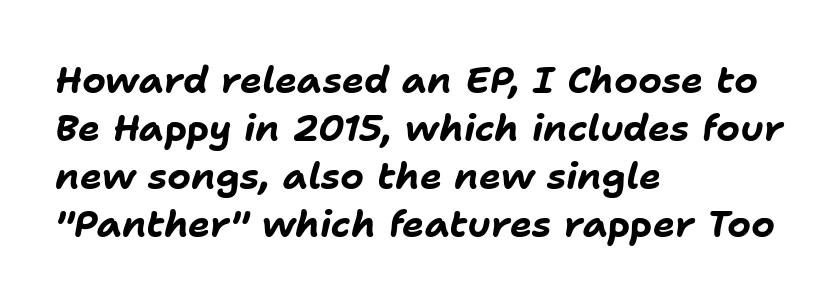
Casual observation: everything's shoved over to the left. Look at the tracking — it's just the regular setting, nothing added. The letters advance in unequal steps, a hallmark of proportional type. The gap between lines stays unmarked. The rendering applies a slant to the glyphs.
